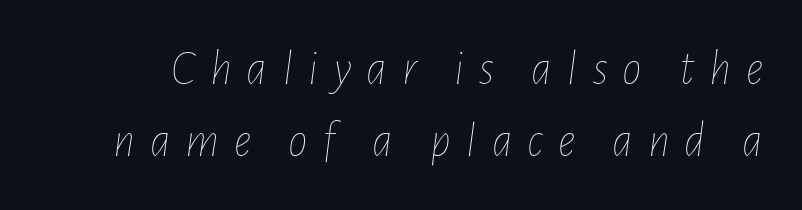
Normally led — the rows are evenly, conventionally spaced. The specimen reads as italic at a glance. Character widths vary here, with narrow letters taking less room than wide ones. There is plenty of visible air inserted between adjacent glyphs. Weight: not bold — regular or lighter. Check the space under the baseline: it is left empty.
